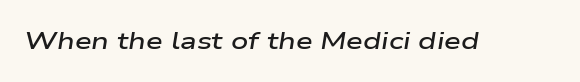
Q: Is the text bold? A: Semi-bold.
Q: Is the text italic (slanted)? A: Yes, it leans right by about 9 degrees.
Q: Is the text underlined? A: No.
Q: Is the spacing between letters normal or unusually wide? A: Normal.
